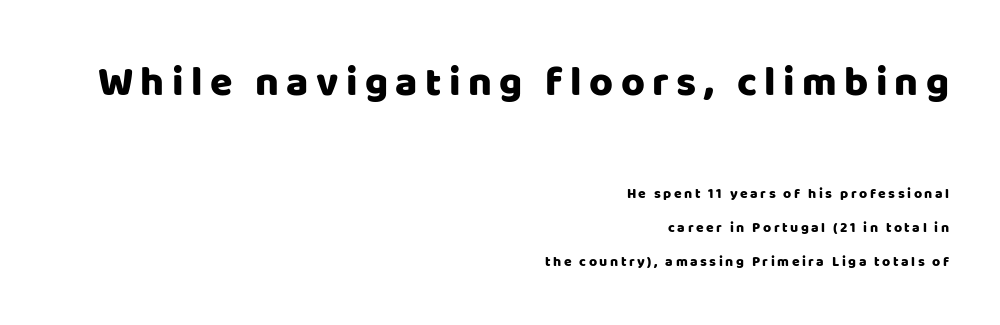
{"serif": "no", "italic": "no", "width": "normal", "stroke_contrast": "low", "x_height": "large", "monospaced": "no", "underline": "no", "align": "right", "line_spacing": "loose", "line_spacing_ratio": 2.43, "larger_block": "first", "size_ratio": 2.93, "glyph_px": 41}
